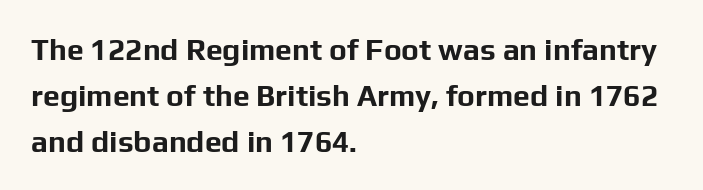
The rag falls on the right side of this text block. Italic: no, the glyphs are upright roman. This sample has the flowing, uneven cadence of proportional lettering. No feet cap the strokes, marking this as sans-serif type.
